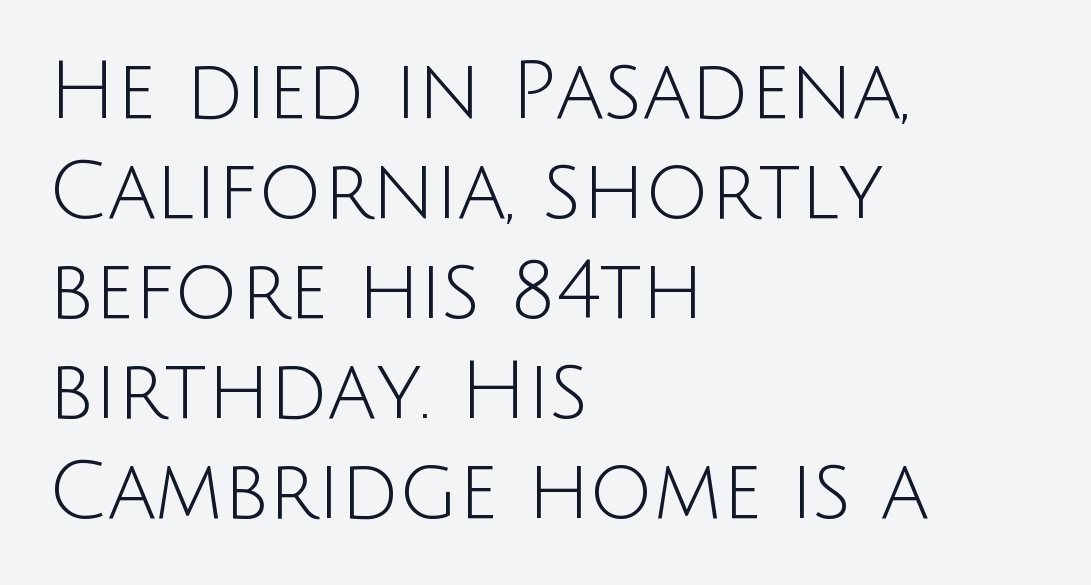
{"serif": "no", "italic": "no", "bold": "no", "weight": "light", "width": "normal", "stroke_contrast": "low", "x_height": "large", "monospaced": "no", "underline": "no", "align": "left", "line_spacing": "normal", "line_spacing_ratio": 1.25, "letter_spacing": "normal", "letter_spacing_em": 0.0, "glyph_px": 80}
